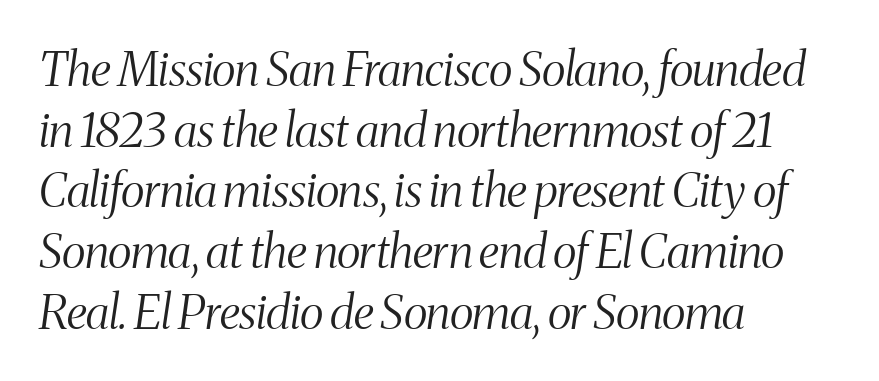
The image shows 47 px light, condensed serif type, italic (leaning right); set left-aligned, normal line spacing (1.29x), normal letter spacing, not underlined; medium stroke contrast and a medium x-height.
